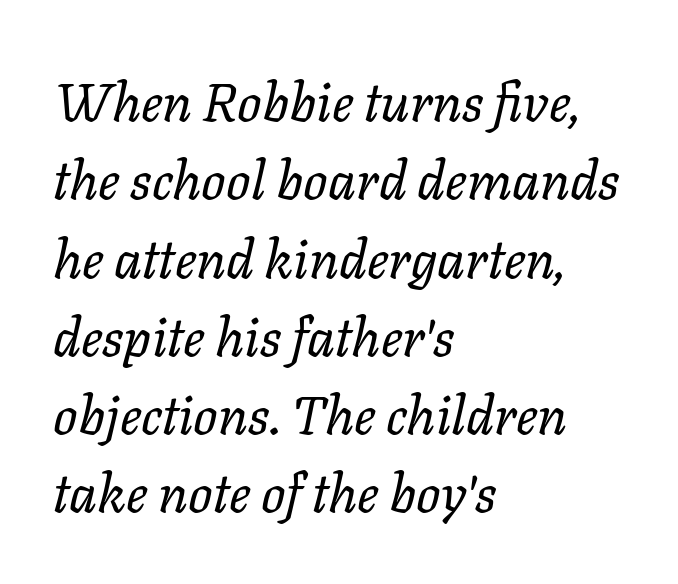
Rendered with sloped, italic letterforms. This rendering features lettering with no underline. The space between consecutive lines is moderate. Each word holds together tightly as a unit, with standard inter-letter gaps. Layout note: lines flush left. The font is comparable to plain body text, perhaps lighter.
